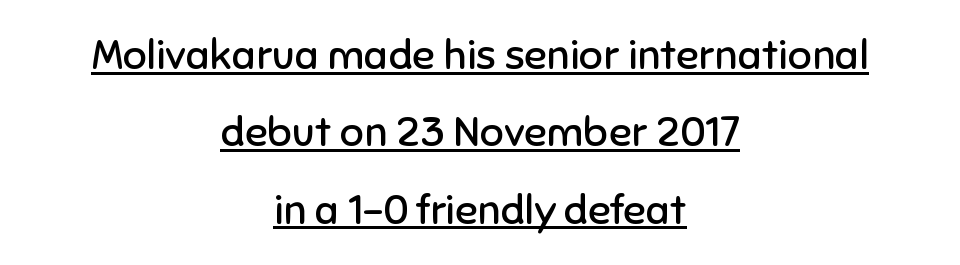
Q: Is the text bold? A: No.
Q: Is the text italic (slanted)? A: No, it is upright.
Q: Is the typeface a serif or a sans-serif typeface? A: Sans-serif.
Q: Is the text underlined? A: Yes.
Q: How is the paragraph aligned? A: Centered.
Q: Is the spacing between letters normal or unusually wide? A: Normal.
Q: Width (condensed, normal, or wide)? A: Normal.
Q: Stroke contrast? A: Low.
Q: x-height? A: Medium.
Q: Monospaced? A: No.
